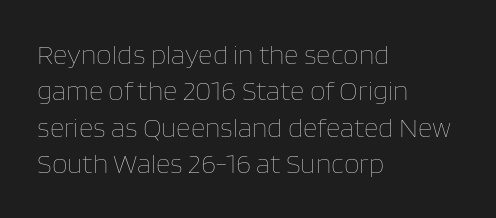
{"italic": "no", "bold": "no", "weight": "thin", "width": "normal", "stroke_contrast": "low", "x_height": "large", "monospaced": "no", "underline": "no", "align": "left", "line_spacing": "normal", "line_spacing_ratio": 1.3, "letter_spacing": "normal", "letter_spacing_em": 0.0, "glyph_px": 28}
